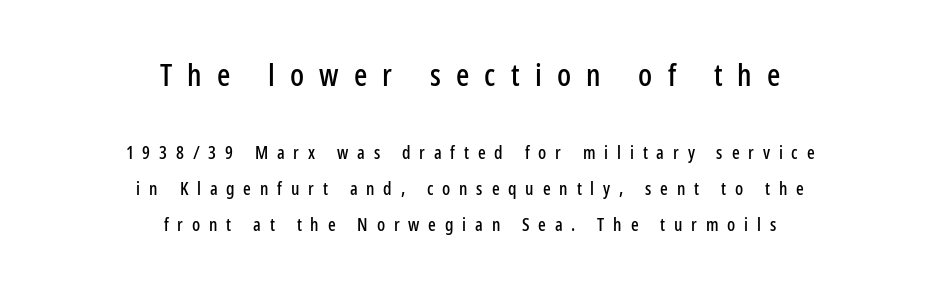
This is roman type, the default non-slanted kind. Underline: absent. Substantial extra tracking has been applied to these lines. Does the copy run flush right? No — it is centered line by line. Notice the wide empty band between every row — that's loose leading. The first block has been scaled up relative to the second.
